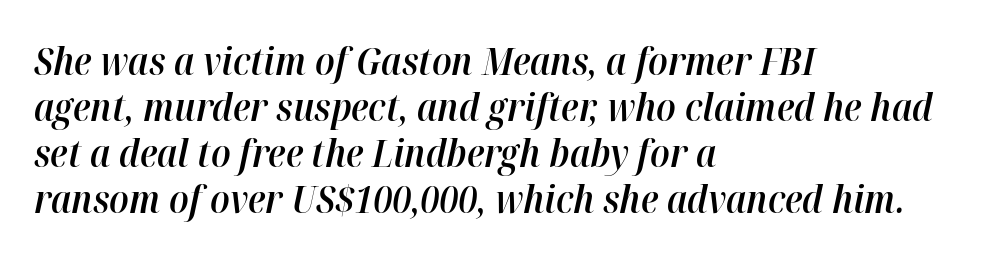
Q: Is the text bold? A: Semi-bold.
Q: Is the text italic (slanted)? A: Yes, it leans right by about 12 degrees.
Q: Is the text underlined? A: No.
Q: How is the paragraph aligned? A: Left-aligned.
Q: Is the spacing between letters normal or unusually wide? A: Normal.
Q: Width (condensed, normal, or wide)? A: Normal.
Q: Stroke contrast? A: High.
Q: x-height? A: Medium.
Q: Monospaced? A: No.
